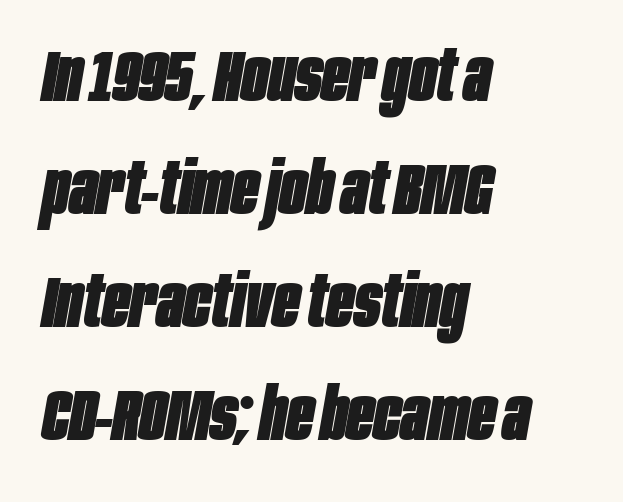
The image shows 72 px heavy, condensed type, italic (leaning right); set left-aligned, normal line spacing (1.57x), normal letter spacing, not underlined; low stroke contrast and a large x-height.
